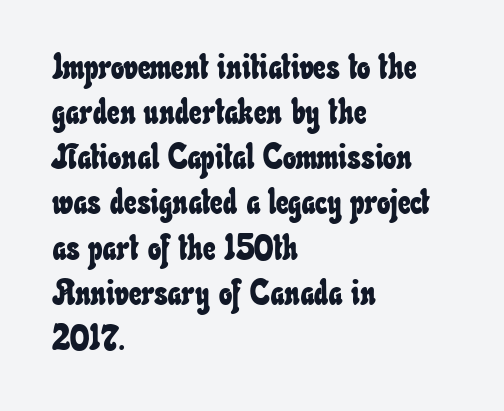
The image shows 35 px condensed type; set left-aligned, normal line spacing (1.29x), normal letter spacing, not underlined; low stroke contrast and a small x-height.
